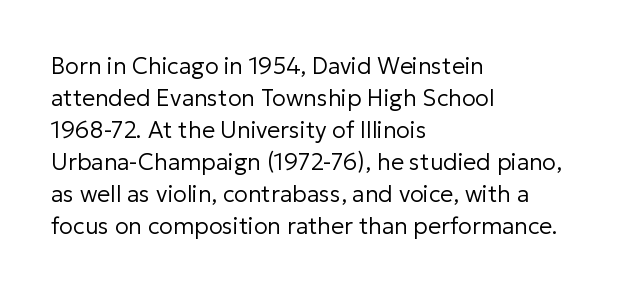
{"italic": "no", "bold": "no", "underline": "no", "align": "left", "line_spacing": "normal", "line_spacing_ratio": 1.39, "letter_spacing": "normal", "letter_spacing_em": 0.0, "glyph_px": 23}
